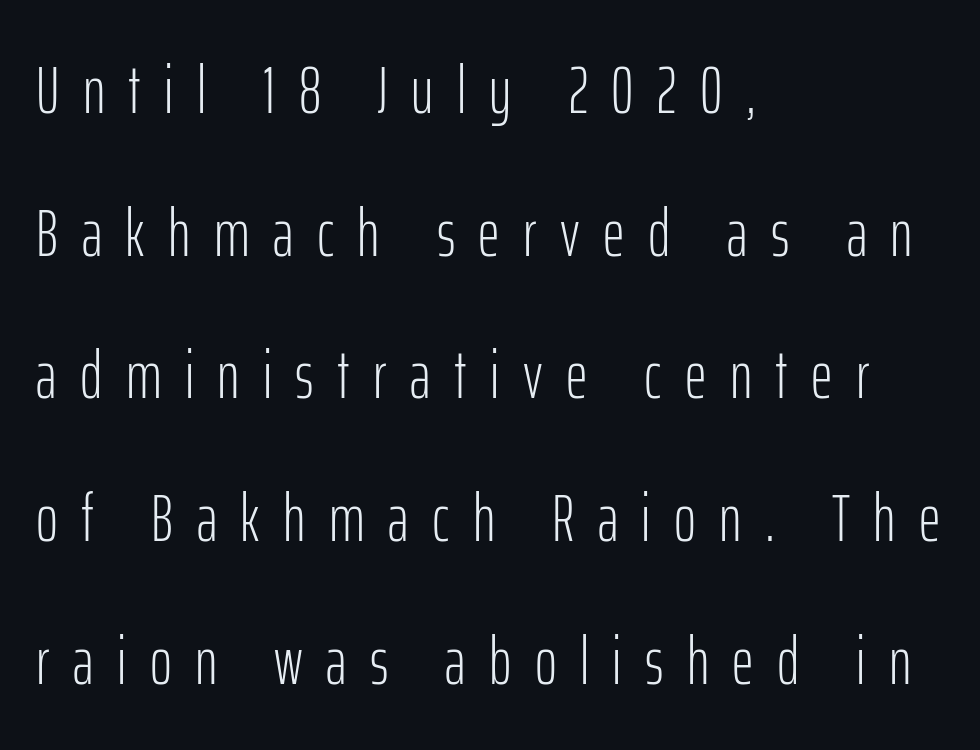
Has an underline been added? It has not. The leading is generous, giving the passage an open texture. Rendered with straight, roman letterforms. The weight tops out at a normal text grade.
